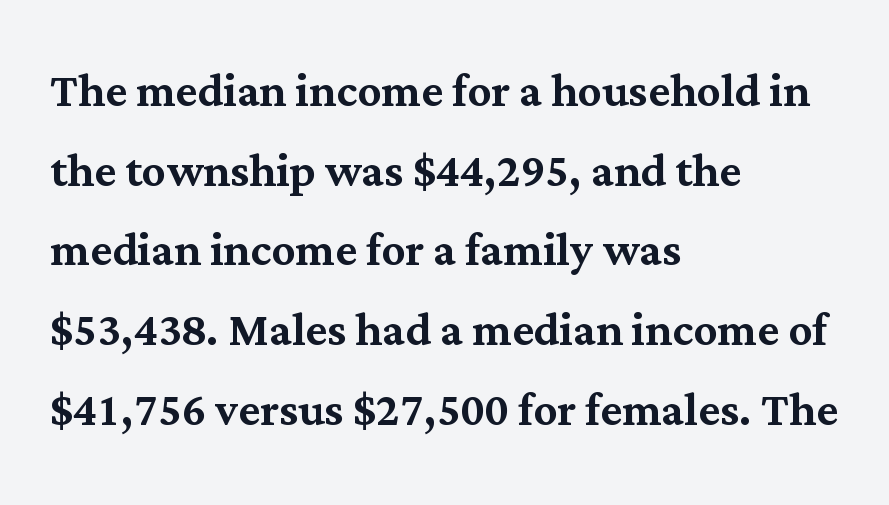
The image shows 59 px serif type, upright; set left-aligned, normal line spacing (1.35x), normal letter spacing, not underlined; medium stroke contrast and a medium x-height.
